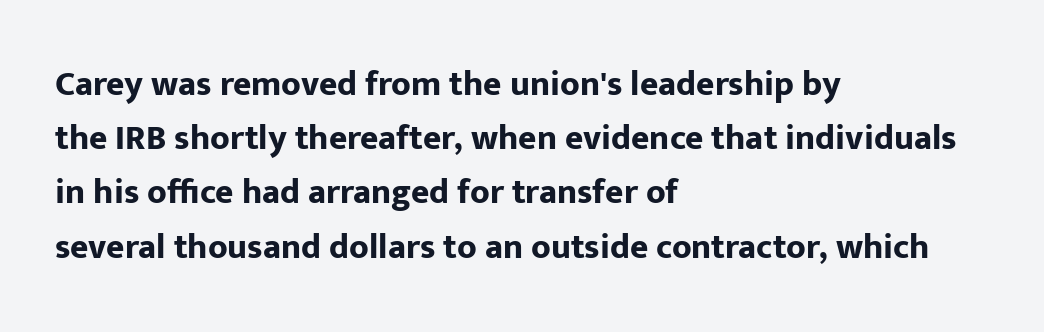
A typesetter would label this face a sans. Is the block centered? No — it sits flush against the left margin. Typographic density is high because the face is bold. Is the letter spacing exaggerated? No — it looks like the ordinary default. Lines of text with bare space underneath. You could not count columns in this text — the font is proportionally spaced.
